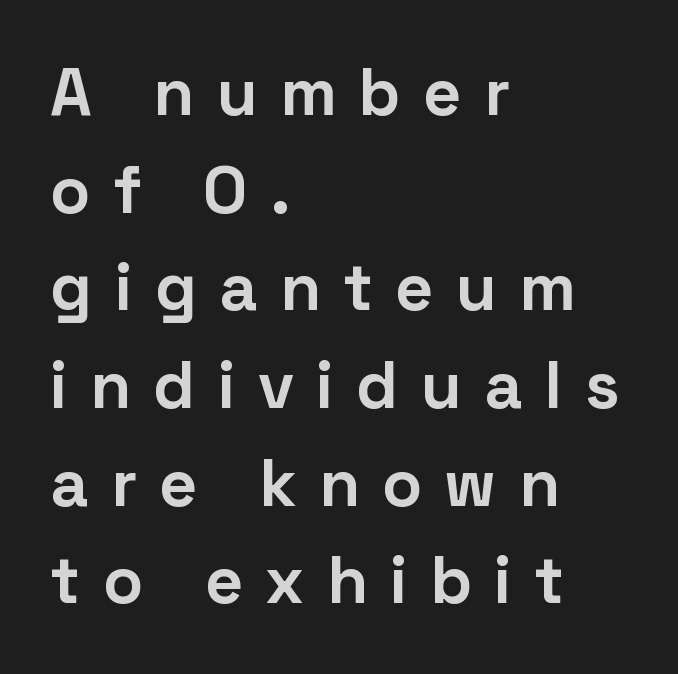
{"serif": "no", "italic": "no", "bold": "yes", "weight": "bold", "width": "normal", "stroke_contrast": "low", "x_height": "medium", "monospaced": "no", "underline": "no", "align": "left", "line_spacing": "normal", "line_spacing_ratio": 1.48, "letter_spacing": "wide", "letter_spacing_em": 0.34, "glyph_px": 66}
